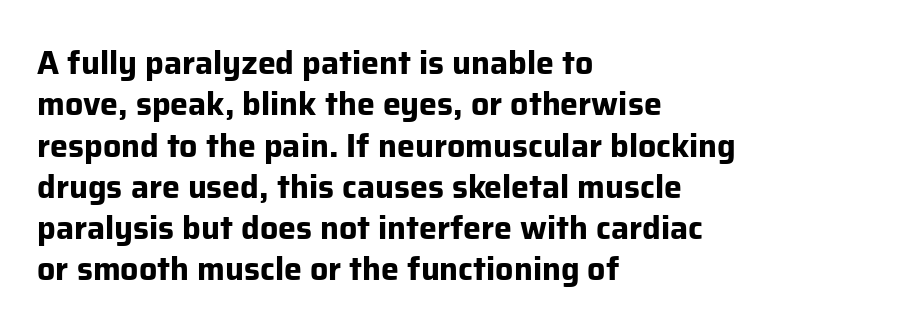
Q: Is the text bold? A: Yes.
Q: Is the text italic (slanted)? A: No, it is upright.
Q: Is the typeface a serif or a sans-serif typeface? A: Sans-serif.
Q: Is the text underlined? A: No.
Q: How is the paragraph aligned? A: Left-aligned.
Q: Is the spacing between letters normal or unusually wide? A: Normal.
Q: Is the spacing between lines tight, normal or loose? A: Normal.
Q: Width (condensed, normal, or wide)? A: Normal.
Q: Stroke contrast? A: Low.
Q: x-height? A: Medium.
Q: Monospaced? A: No.
